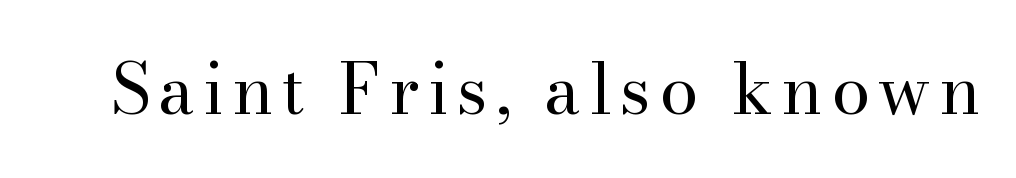
The image shows 69 px regular-weight serif type, upright; set not underlined; high stroke contrast and a small x-height.
